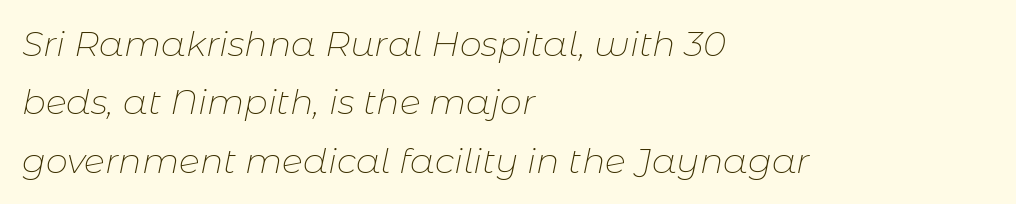
The letters advance in unequal steps, a hallmark of proportional type. The weight tops out at a normal text grade. All the whitespace from short lines collects on the right. Rule under the text: the space is simply empty.
